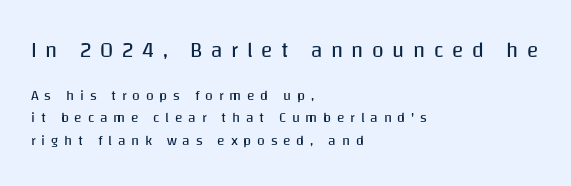
{"italic": "no", "bold": "no", "underline": "no", "align": "left", "line_spacing": "normal", "line_spacing_ratio": 1.62, "letter_spacing": "wide", "letter_spacing_em": 0.41, "larger_block": "first", "size_ratio": 1.5, "glyph_px": 21}
